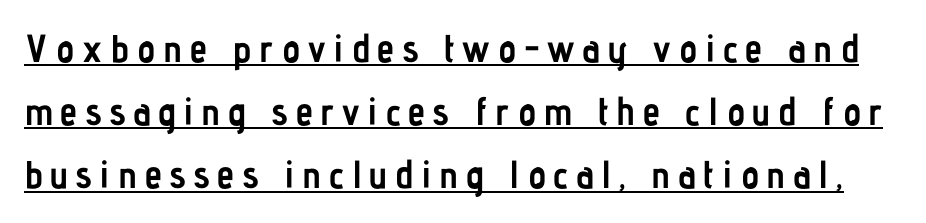
The image shows 39 px semibold, condensed sans-serif type, upright; set normal line spacing (1.62x), underlined; low stroke contrast and a medium x-height.
